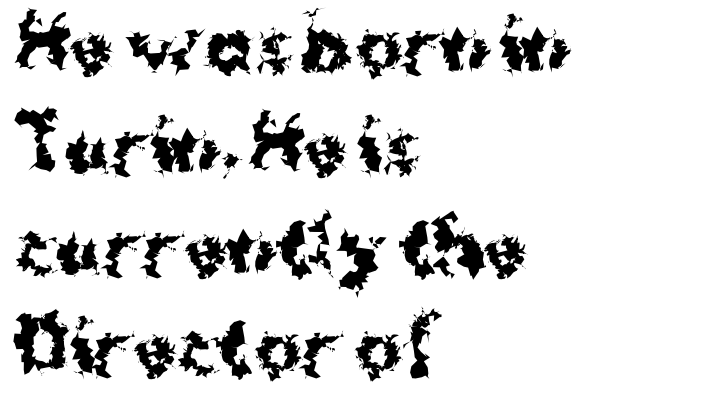
Q: Is the text bold? A: Yes.
Q: Is the text italic (slanted)? A: No, it is upright.
Q: Is the typeface a serif or a sans-serif typeface? A: Sans-serif.
Q: Is the text underlined? A: No.
Q: How is the paragraph aligned? A: Left-aligned.
Q: Is the spacing between letters normal or unusually wide? A: Normal.
Q: Is the spacing between lines tight, normal or loose? A: Normal.
Q: Width (condensed, normal, or wide)? A: Normal.
Q: Stroke contrast? A: Medium.
Q: x-height? A: Medium.
Q: Monospaced? A: No.
